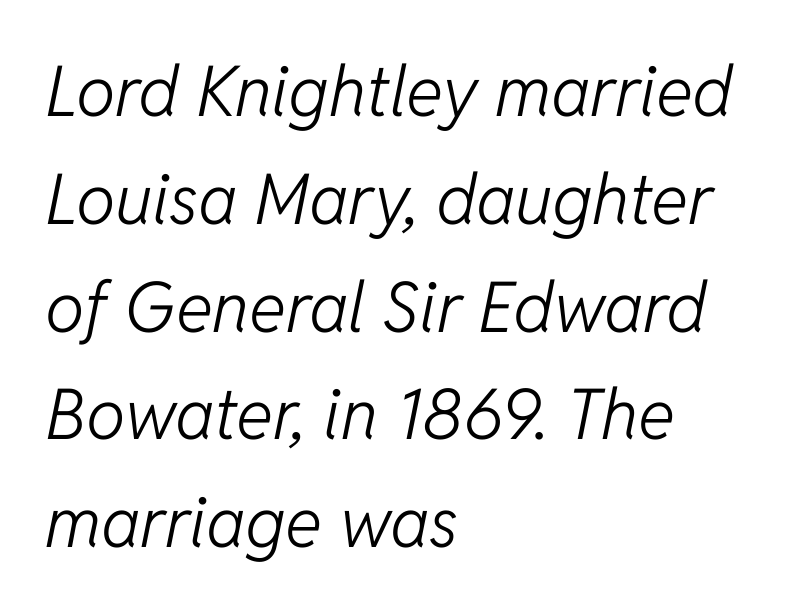
Q: Is the text bold? A: No.
Q: Is the text italic (slanted)? A: Yes, it leans right by about 11 degrees.
Q: Is the text underlined? A: No.
Q: How is the paragraph aligned? A: Left-aligned.
Q: Is the spacing between letters normal or unusually wide? A: Normal.
Q: Is the spacing between lines tight, normal or loose? A: Normal.
Q: Width (condensed, normal, or wide)? A: Normal.
Q: Stroke contrast? A: Low.
Q: x-height? A: Medium.
Q: Monospaced? A: No.
